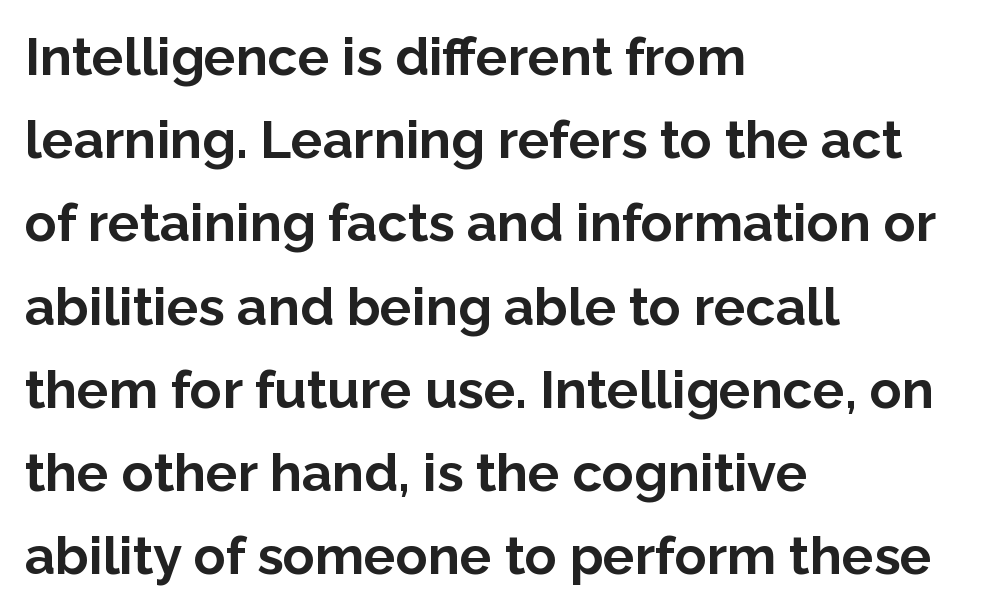
The image shows 53 px bold sans-serif type, upright; set left-aligned, normal line spacing (1.57x), normal letter spacing, not underlined; low stroke contrast and a medium x-height.
